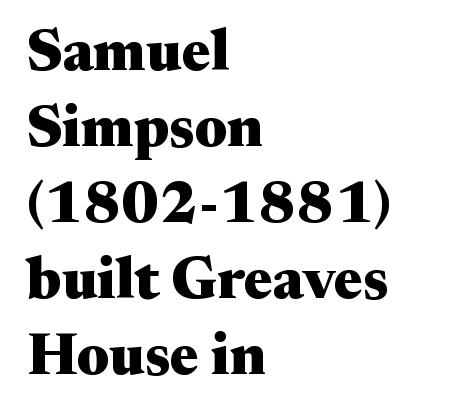
{"serif": "yes", "italic": "no", "bold": "yes", "weight": "heavy", "width": "wide", "stroke_contrast": "medium", "x_height": "medium", "monospaced": "no", "underline": "no", "align": "left", "line_spacing": "normal", "line_spacing_ratio": 1.31, "letter_spacing": "normal", "letter_spacing_em": 0.0, "glyph_px": 58}
